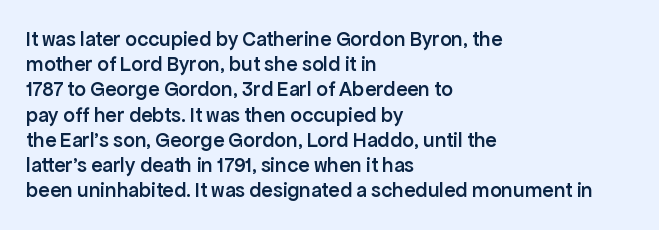
Stems and bowls a touch heavier than normal — semibold. This sample uses plain, unmodified letter spacing. The text block is weighted toward the left margin, trailing off unevenly rightward. Do the letters lean? They stand straight. Beneath every word, the page is bare.
